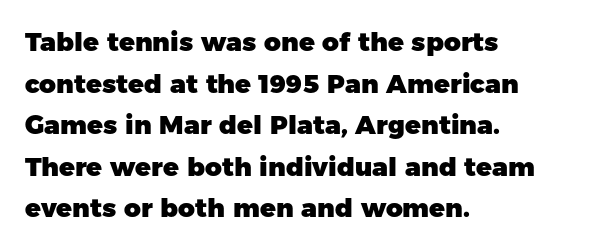
The image shows 26 px bold type, upright; set left-aligned, normal line spacing (1.6x), normal letter spacing, not underlined.
